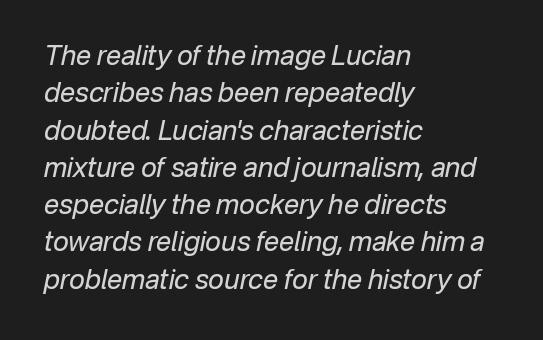
Quick note: underline off. Standard letterfit; no display-style spreading of the glyphs. A student would call this left alignment; a typographer would say flush left, rag right. Would a proofreader flag this as italicized? Yes. No heavy texture on the line: the type isn't bold. Evenly set lines give the paragraph a standard silhouette.
